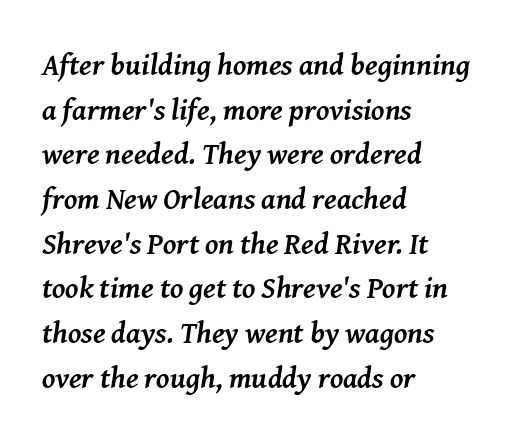
The image shows 30 px semibold serif type, italic (leaning right); set left-aligned, normal line spacing (1.49x), normal letter spacing, not underlined; medium stroke contrast and a medium x-height.
